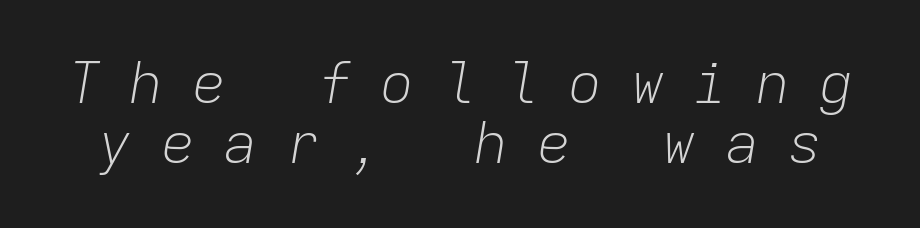
The image shows 57 px light type, italic (leaning right), monospaced; set tight line spacing (1.05x), unusually wide letter spacing (+0.5 em), not underlined; low stroke contrast and a medium x-height.
